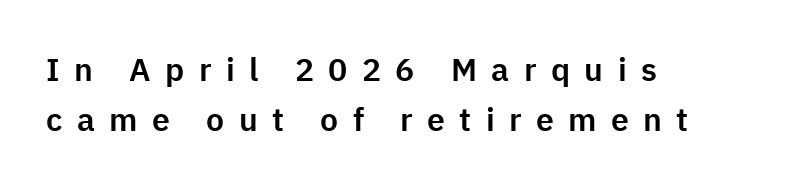
Q: Is the text italic (slanted)? A: No, it is upright.
Q: Is the typeface a serif or a sans-serif typeface? A: Sans-serif.
Q: Is the text underlined? A: No.
Q: How is the paragraph aligned? A: Left-aligned.
Q: Is the spacing between letters normal or unusually wide? A: Unusually wide.
Q: Is the spacing between lines tight, normal or loose? A: Normal.
Q: Width (condensed, normal, or wide)? A: Normal.
Q: Stroke contrast? A: Low.
Q: x-height? A: Medium.
Q: Monospaced? A: No.
